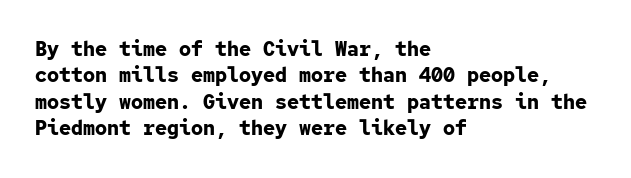
{"italic": "no", "bold": "yes", "underline": "no", "align": "left", "line_spacing": "normal", "line_spacing_ratio": 1.32, "letter_spacing": "normal", "letter_spacing_em": 0.0, "glyph_px": 20}
